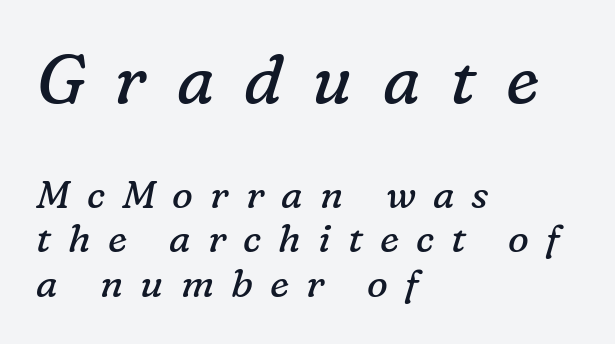
{"serif": "yes", "italic": "yes", "lean": "right", "slant_degrees": 16, "bold": "no", "weight": "regular", "width": "normal", "stroke_contrast": "low", "x_height": "medium", "monospaced": "no", "underline": "no", "align": "left", "line_spacing": "tight", "line_spacing_ratio": 1.15, "letter_spacing": "wide", "letter_spacing_em": 0.44, "larger_block": "first", "size_ratio": 1.74, "glyph_px": 68}
